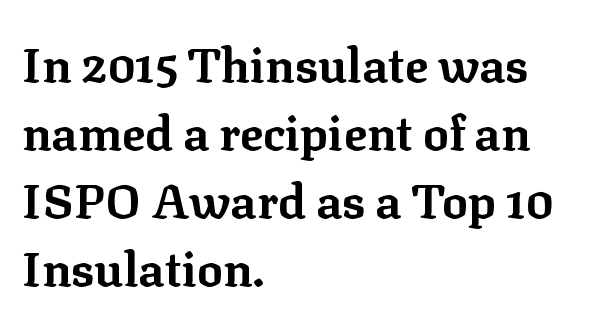
The image shows 48 px bold serif type, upright; set left-aligned, normal line spacing (1.42x), normal letter spacing, not underlined; low stroke contrast and a medium x-height.
